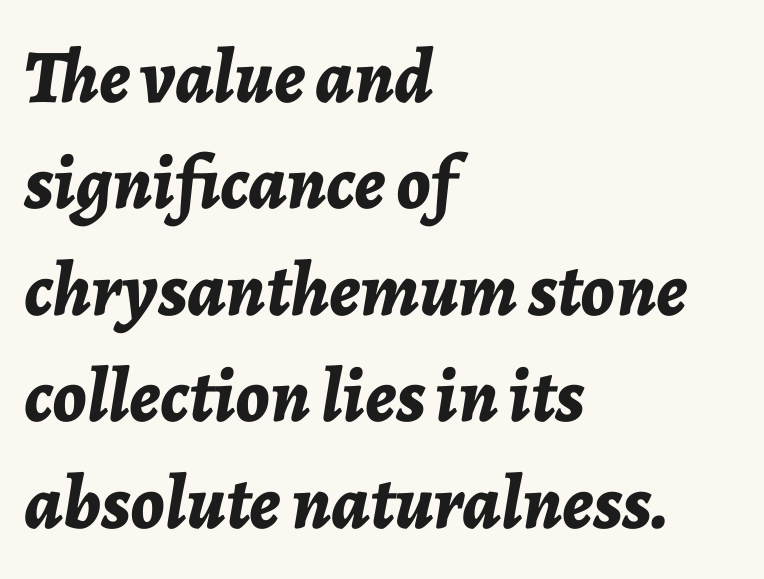
{"italic": "yes", "lean": "right", "slant_degrees": 7, "bold": "yes", "weight": "bold", "width": "normal", "stroke_contrast": "low", "x_height": "medium", "monospaced": "no", "underline": "no", "align": "left", "line_spacing": "normal", "line_spacing_ratio": 1.4, "letter_spacing": "normal", "letter_spacing_em": 0.0, "glyph_px": 76}
